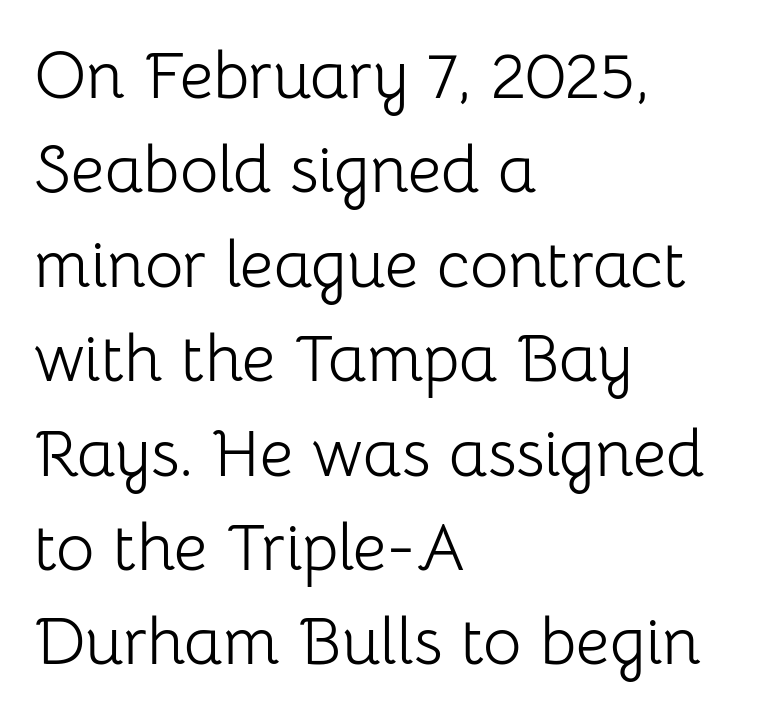
The image shows 66 px light sans-serif type, upright; set left-aligned, normal line spacing (1.43x), normal letter spacing, not underlined; low stroke contrast and a medium x-height.
